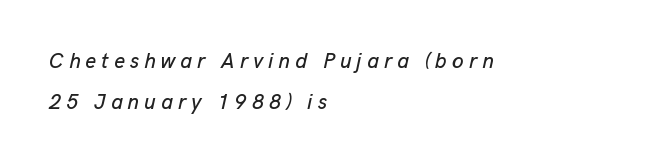
{"italic": "yes", "lean": "right", "slant_degrees": 13, "underline": "no", "align": "left", "line_spacing": "loose", "line_spacing_ratio": 1.96, "letter_spacing": "wide", "letter_spacing_em": 0.24, "glyph_px": 21}
